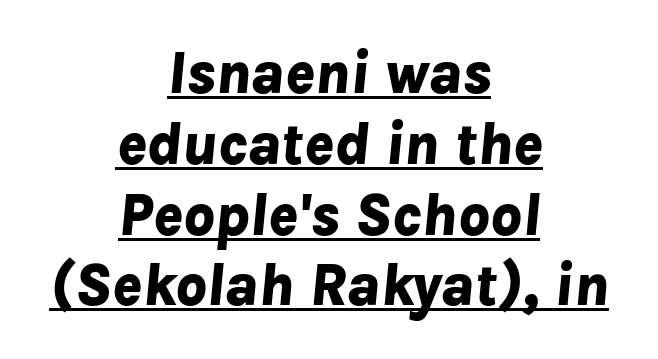
Caption: multi-line text, centered on the measure. Italic: yes, the glyphs are oblique. This is heavy type, rendered in bold. The face used here is proportionally spaced, like ordinary book or web type.
